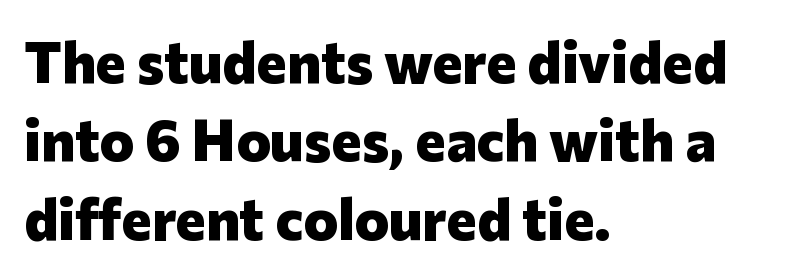
Q: Is the text bold? A: Yes.
Q: Is the text italic (slanted)? A: No, it is upright.
Q: Is the typeface a serif or a sans-serif typeface? A: Sans-serif.
Q: Is the text underlined? A: No.
Q: How is the paragraph aligned? A: Left-aligned.
Q: Is the spacing between letters normal or unusually wide? A: Normal.
Q: Is the spacing between lines tight, normal or loose? A: Normal.
Q: Width (condensed, normal, or wide)? A: Normal.
Q: Stroke contrast? A: Low.
Q: x-height? A: Medium.
Q: Monospaced? A: No.
